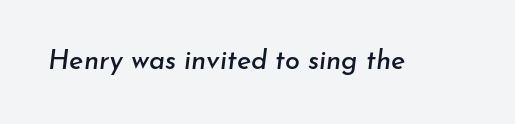
The passage shown leans; its letterforms are oblique. Anything drawn beneath the words? Only blank space. The gaps between neighbouring characters are ordinary and unremarkable.
